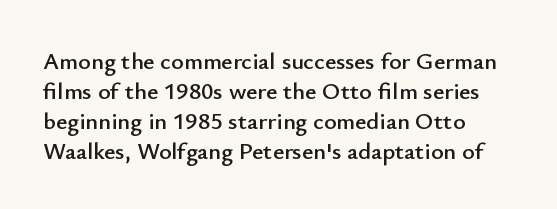
The lines in this sample share a left origin and differ only in where they stop. Tracking here is standard; glyphs follow each other at the usual distance. How would I describe the line gaps? Plain and ordinary. You can tell it's not italic because the verticals are truly vertical.
